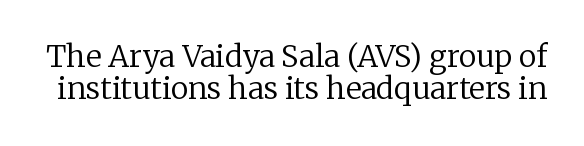
Are there feet on the stems? There are — it's a serif. The tracking reads as untouched default to a designer's eye. The words here are not underlined. When letters stand straight like this, we call the style roman or upright. Regarding leading, the lines here are crowded together.
